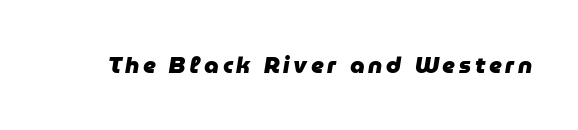
Students, this is bold: see how much ink each stroke carries. There's an unmistakable incline to the writing here. The area under the type is left untouched.
